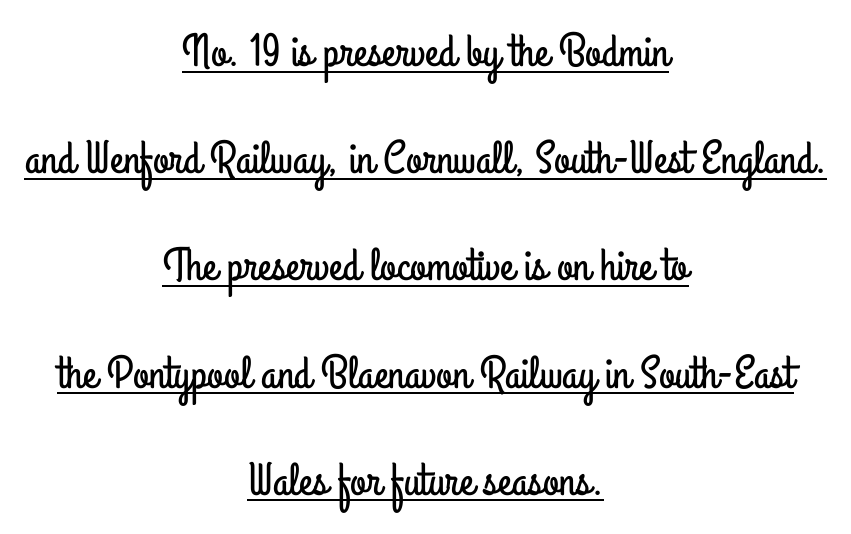
Q: Is the text italic (slanted)? A: No, it is upright.
Q: Is the typeface a serif or a sans-serif typeface? A: Sans-serif.
Q: Is the text underlined? A: Yes.
Q: How is the paragraph aligned? A: Centered.
Q: Is the spacing between letters normal or unusually wide? A: Normal.
Q: Is the spacing between lines tight, normal or loose? A: Loose.
Q: Width (condensed, normal, or wide)? A: Condensed.
Q: Stroke contrast? A: Low.
Q: x-height? A: Small.
Q: Monospaced? A: No.
